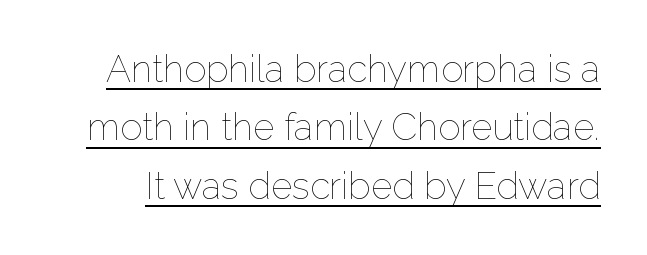
{"italic": "no", "bold": "no", "weight": "thin", "width": "normal", "stroke_contrast": "low", "x_height": "medium", "monospaced": "no", "underline": "yes", "line_spacing": "normal", "line_spacing_ratio": 1.58, "letter_spacing": "normal", "letter_spacing_em": 0.0, "glyph_px": 37}
